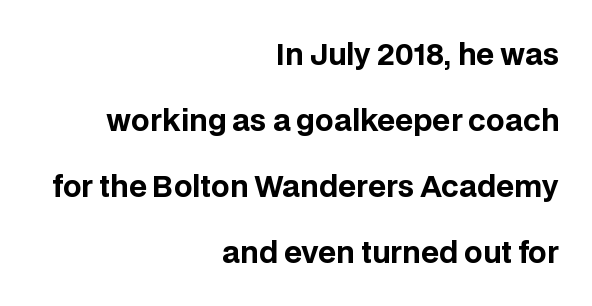
{"serif": "no", "italic": "no", "bold": "yes", "weight": "bold", "width": "normal", "stroke_contrast": "low", "x_height": "large", "monospaced": "no", "underline": "no", "align": "right", "line_spacing": "loose", "line_spacing_ratio": 2.28, "letter_spacing": "normal", "letter_spacing_em": 0.0, "glyph_px": 29}
